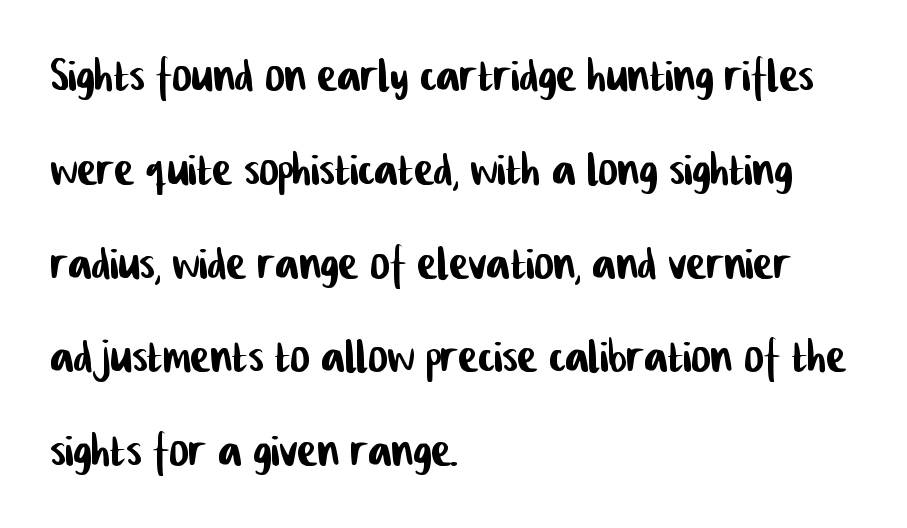
The image shows 59 px condensed sans-serif type; set left-aligned, normal line spacing (1.59x), normal letter spacing, not underlined; low stroke contrast and a medium x-height.
